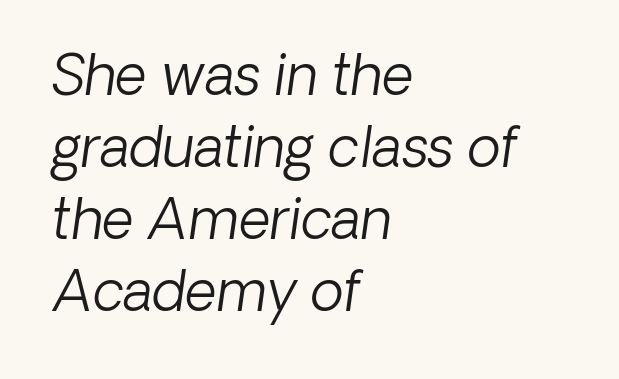
The image shows 55 px light sans-serif type; set left-aligned, normal line spacing (1.31x), normal letter spacing, not underlined; low stroke contrast and a medium x-height.
